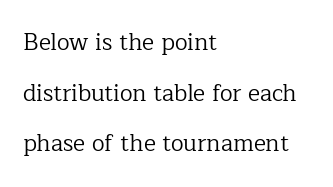
A bare baseline throughout the passage. Interline gaps are noticeably wide in this sample. Leftover space on each line is placed entirely after the last word. This rendering leaves character spacing at its baseline value.
